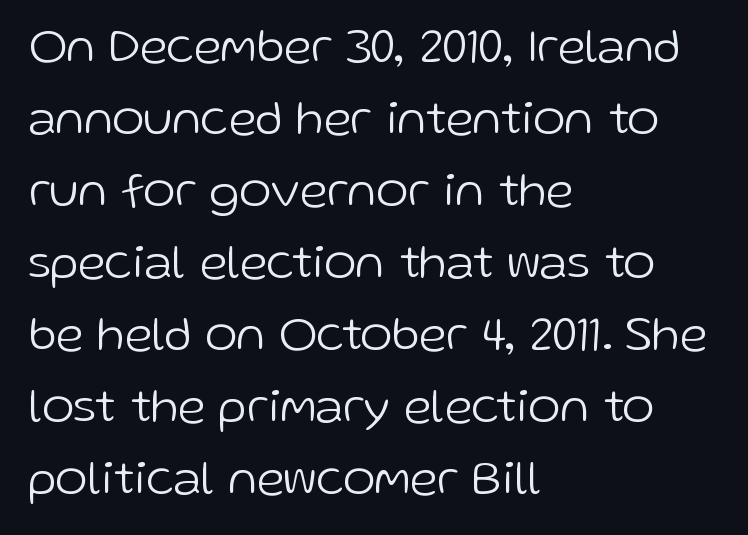
{"serif": "no", "italic": "no", "bold": "no", "weight": "light", "width": "normal", "stroke_contrast": "low", "x_height": "medium", "monospaced": "no", "underline": "no", "align": "left", "line_spacing": "normal", "line_spacing_ratio": 1.47, "letter_spacing": "normal", "letter_spacing_em": 0.0, "glyph_px": 49}
